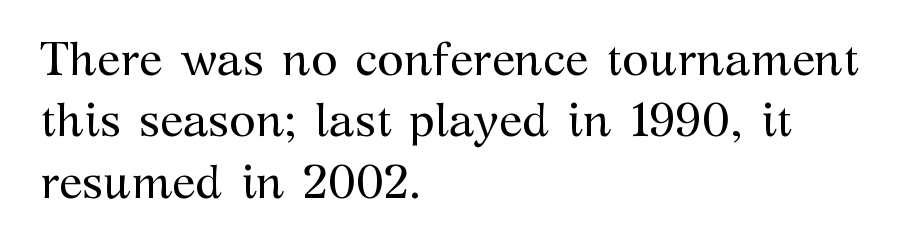
The image shows 48 px regular-weight serif type, upright; set left-aligned, normal line spacing (1.28x), normal letter spacing, not underlined; medium stroke contrast and a medium x-height.
